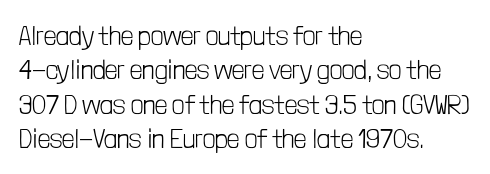
The image shows 27 px text type, upright; set left-aligned, normal line spacing (1.27x), normal letter spacing, not underlined.
